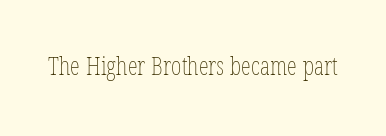
The rendering keeps characters at their native spacing. The font sits on the lighter half of the weight spectrum, regular included. Quick note: underline off. Is there any slant? The stems are plumb.
